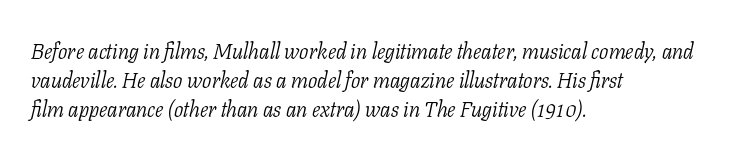
Here the glyphs are tracked normally, forming tight word shapes. The passage shown leans; its letterforms are oblique. Leftover space on each line is placed entirely after the last word. Does the leading feel generous? No, just average. The font is comparable to plain body text, perhaps lighter. Underline: absent.
